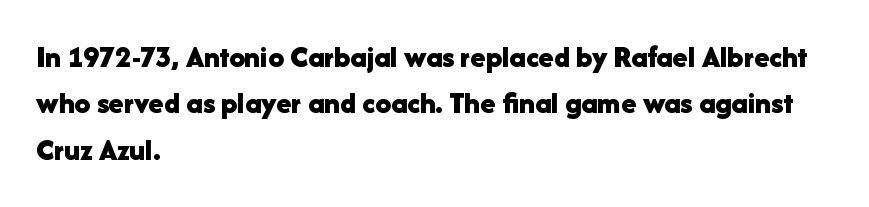
Q: Is the text bold? A: Yes.
Q: Is the text italic (slanted)? A: No, it is upright.
Q: Is the typeface a serif or a sans-serif typeface? A: Sans-serif.
Q: Is the text underlined? A: No.
Q: How is the paragraph aligned? A: Left-aligned.
Q: Is the spacing between letters normal or unusually wide? A: Normal.
Q: Is the spacing between lines tight, normal or loose? A: Normal.
Q: Width (condensed, normal, or wide)? A: Normal.
Q: Stroke contrast? A: Low.
Q: x-height? A: Medium.
Q: Monospaced? A: No.
